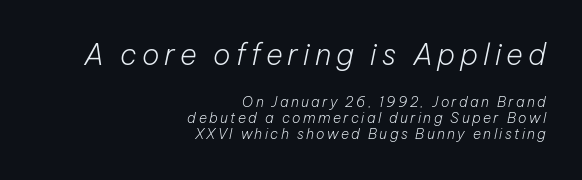
The strokes carry an ordinary text weight at most. Glance below the letters and you will spot only blank space. Of the two passages, the one on top uses the larger point size. Visually the block forms a straight wall on the right and a jagged coastline on the left.
